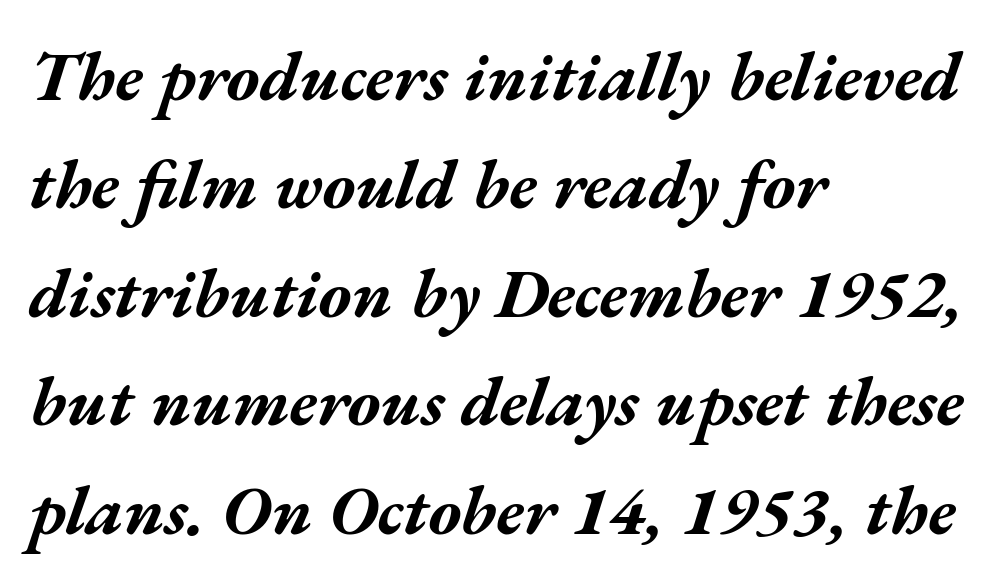
{"italic": "yes", "lean": "right", "slant_degrees": 17, "bold": "yes", "weight": "bold", "width": "wide", "stroke_contrast": "medium", "x_height": "medium", "monospaced": "no", "underline": "no", "align": "left", "line_spacing": "normal", "line_spacing_ratio": 1.55, "letter_spacing": "normal", "letter_spacing_em": 0.0, "glyph_px": 70}
